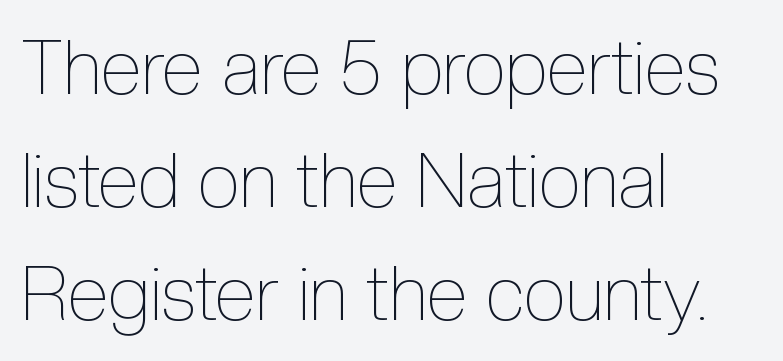
Q: Is the text bold? A: No.
Q: Is the text italic (slanted)? A: No, it is upright.
Q: Is the text underlined? A: No.
Q: How is the paragraph aligned? A: Left-aligned.
Q: Is the spacing between letters normal or unusually wide? A: Normal.
Q: Is the spacing between lines tight, normal or loose? A: Normal.
Q: Width (condensed, normal, or wide)? A: Condensed.
Q: x-height? A: Medium.
Q: Monospaced? A: No.
